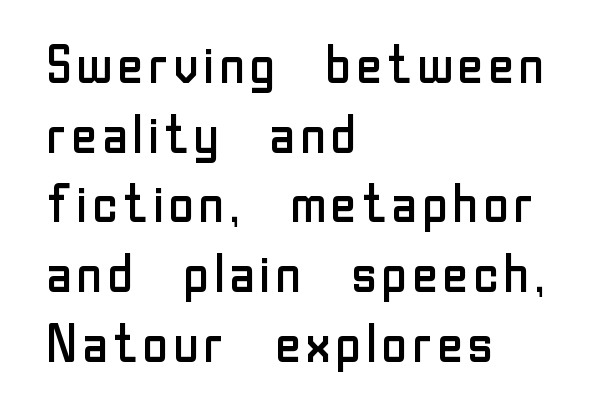
The image shows 52 px regular-weight sans-serif type, upright; set left-aligned, normal line spacing (1.34x), normal letter spacing, not underlined; low stroke contrast and a medium x-height.
